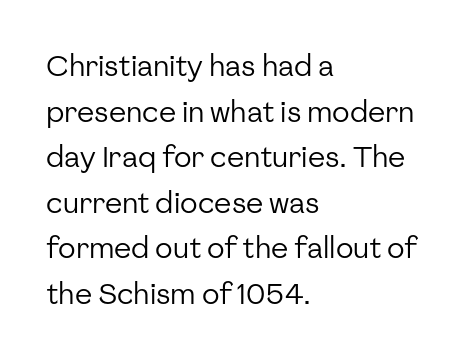
The letterforms sit at book weight or below. Unlike a traditional serif, this face leaves its strokes unadorned. The letters sit at their default tracking, neither squeezed nor spread. Casual observation: everything's shoved over to the left. The specimen omits any rule beneath the text block's lines. Does the lettering tilt? It doesn't — this is upright.
